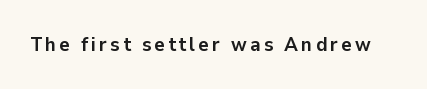
The image shows 20 px bold type, upright; set not underlined.
